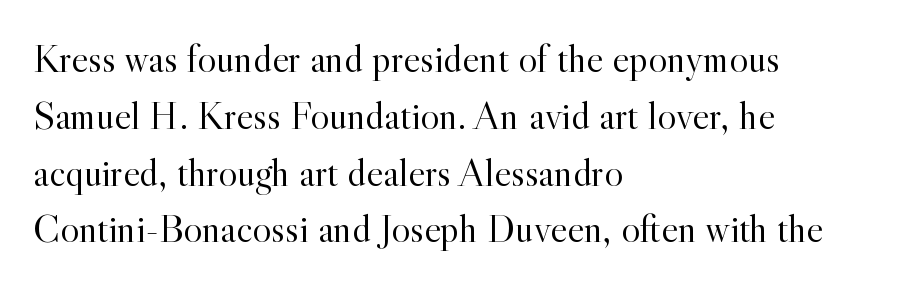
Q: Is the text bold? A: No.
Q: Is the text italic (slanted)? A: No, it is upright.
Q: Is the typeface a serif or a sans-serif typeface? A: Serif.
Q: Is the text underlined? A: No.
Q: How is the paragraph aligned? A: Left-aligned.
Q: Is the spacing between letters normal or unusually wide? A: Normal.
Q: Is the spacing between lines tight, normal or loose? A: Normal.
Q: Width (condensed, normal, or wide)? A: Normal.
Q: x-height? A: Small.
Q: Monospaced? A: No.
